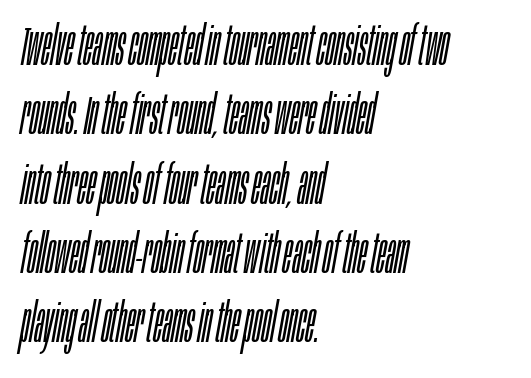
The image shows 55 px light, condensed type, italic (leaning right); set left-aligned, normal line spacing (1.26x), normal letter spacing, not underlined; low stroke contrast and a large x-height.
